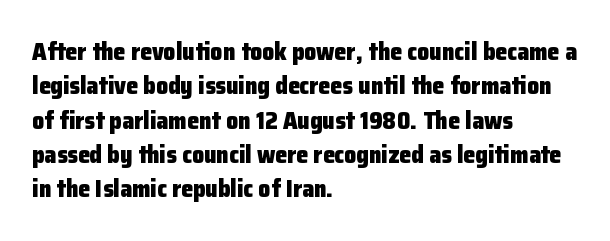
Q: Is the text bold? A: Yes.
Q: Is the text italic (slanted)? A: No, it is upright.
Q: Is the text underlined? A: No.
Q: How is the paragraph aligned? A: Left-aligned.
Q: Is the spacing between letters normal or unusually wide? A: Normal.
Q: Is the spacing between lines tight, normal or loose? A: Normal.
